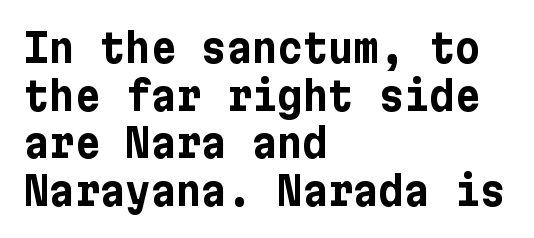
Q: Is the text bold? A: Yes.
Q: Is the text italic (slanted)? A: No, it is upright.
Q: Is the typeface a serif or a sans-serif typeface? A: Sans-serif.
Q: Is the text underlined? A: No.
Q: How is the paragraph aligned? A: Left-aligned.
Q: Is the spacing between letters normal or unusually wide? A: Normal.
Q: Width (condensed, normal, or wide)? A: Normal.
Q: Stroke contrast? A: Low.
Q: x-height? A: Medium.
